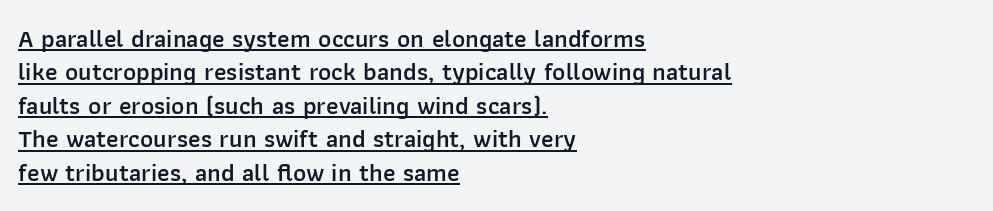
{"italic": "no", "bold": "semi", "underline": "yes", "align": "left", "line_spacing": "normal", "line_spacing_ratio": 1.34, "letter_spacing": "normal", "letter_spacing_em": 0.0, "glyph_px": 25}
